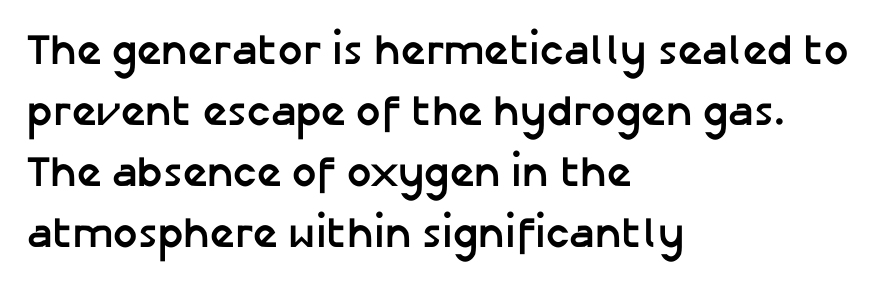
The typography opts for an upright posture over an oblique one. The words here are not underlined. Thick stems and heavy bowls — unmistakably bold. Note the varied advance widths — an 'i' is clearly narrower than an 'm'. The typesetter chose a ragged-right arrangement here.
